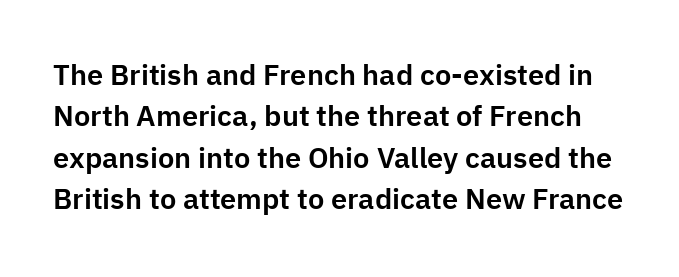
The image shows 29 px sans-serif type, upright; set normal line spacing (1.43x), normal letter spacing, not underlined; low stroke contrast and a medium x-height.
